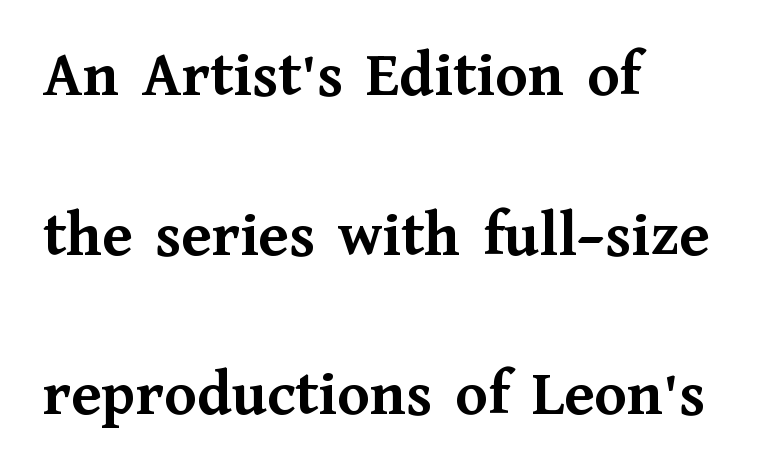
The type sits square on the baseline with zero lean. Words appear dense and cohesive because spacing is normal. Proportional: the letters do not fall into vertical columns. The font is running at its bold setting. Does the copy run flush right? No — it runs flush left.
